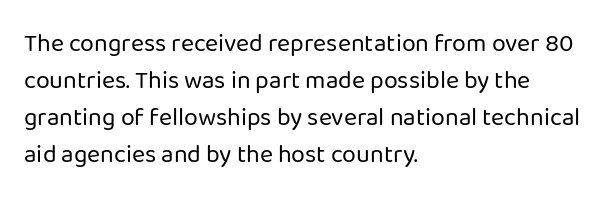
Q: Is the text bold? A: No.
Q: Is the text italic (slanted)? A: No, it is upright.
Q: Is the text underlined? A: No.
Q: How is the paragraph aligned? A: Left-aligned.
Q: Is the spacing between letters normal or unusually wide? A: Normal.
Q: Is the spacing between lines tight, normal or loose? A: Normal.
